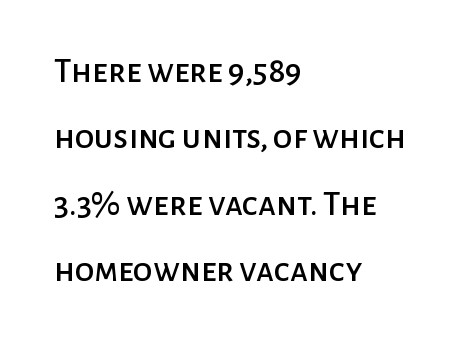
Each letter's strokes conclude bluntly, with no projecting serifs. The line-height multiplier appears high, well above default. Here the designer chose a conventional face with non-uniform glyph widths. A typesetter would call this zero additional tracking. Do the letters lean? They stand straight.
